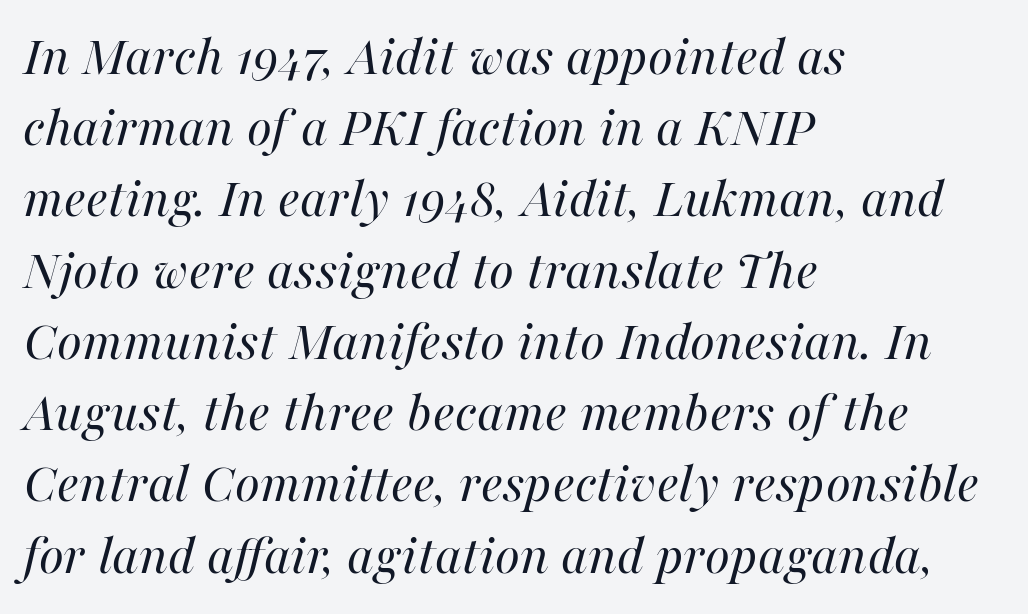
{"italic": "yes", "lean": "right", "slant_degrees": 16, "bold": "no", "weight": "regular", "width": "normal", "stroke_contrast": "high", "x_height": "medium", "monospaced": "no", "underline": "no", "align": "left", "line_spacing": "normal", "line_spacing_ratio": 1.25, "letter_spacing": "normal", "letter_spacing_em": 0.0, "glyph_px": 57}
